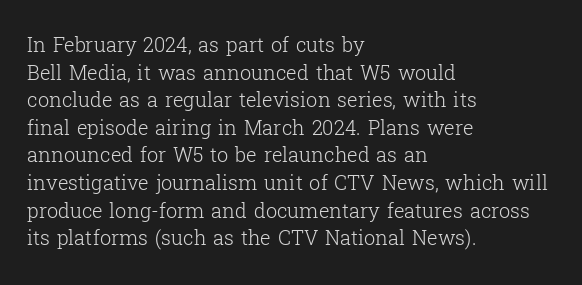
This rendering leaves character spacing at its baseline value. These lines stack with their left ends in a neat column. Reading down the column, the eye jumps a familiar distance to each next line. Stroke mass is kept to a normal reading level or below. Unlike italic type, these characters show no tilt at all. No word sits above an underline.
